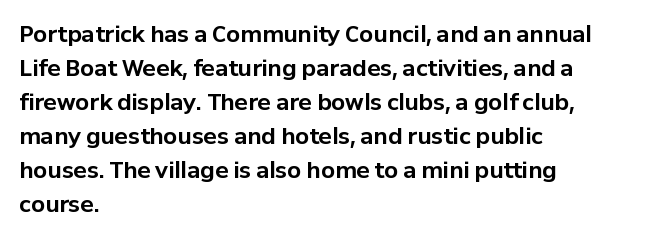
Underline: absent. Default kerning and tracking; the words read as compact shapes. Successive baselines arrive at the customary interval. You can tell it's not italic because the verticals are truly vertical. One-word summary of the alignment: left. These lines carry a lot of weight — the face is fully bold.
